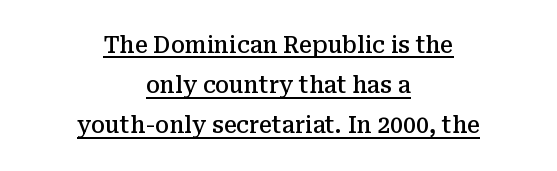
Q: Is the text bold? A: Semi-bold.
Q: Is the text italic (slanted)? A: No, it is upright.
Q: Is the text underlined? A: Yes.
Q: How is the paragraph aligned? A: Centered.
Q: Is the spacing between letters normal or unusually wide? A: Normal.
